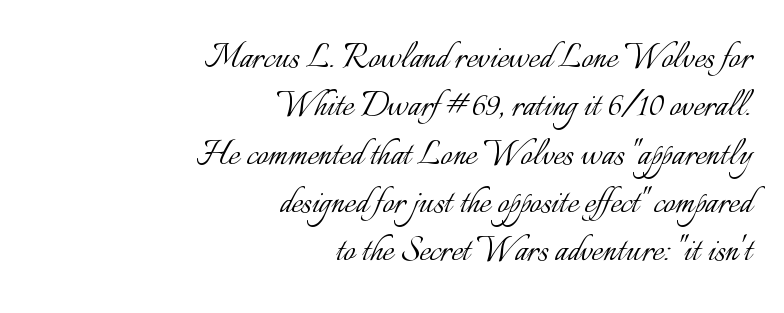
The rendering keeps characters at their native spacing. Caption: face not bold, strokes unweighted. Horizontal alignment here is rightward, an uncommon choice for prose.
